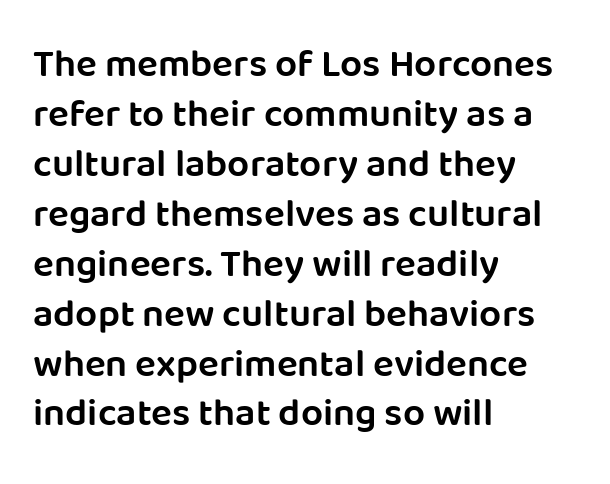
Baseline-to-baseline distance is the conventional proportion of letter height. Strokes here are thickened, but only to semibold level. Glance below the letters and you will spot only blank space. Each word holds together tightly as a unit, with standard inter-letter gaps. The axis of the letterforms is exactly vertical.
